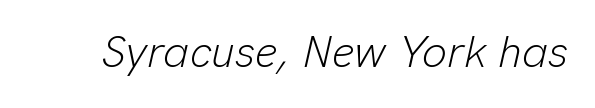
The image shows 44 px light type, italic (leaning right); set normal letter spacing, not underlined; low stroke contrast and a medium x-height.
